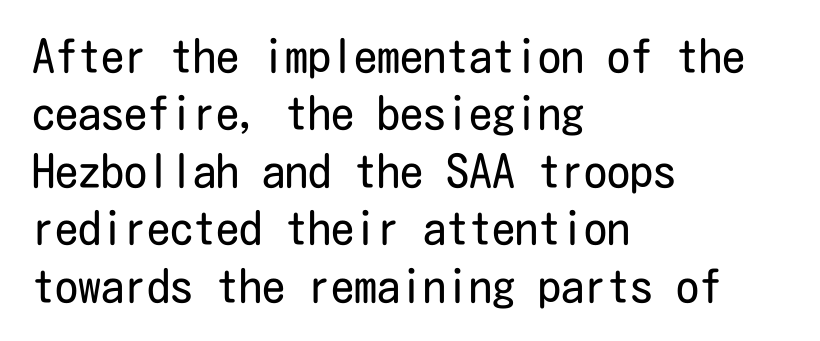
Q: Is the text bold? A: No.
Q: Is the text italic (slanted)? A: No, it is upright.
Q: Is the typeface a serif or a sans-serif typeface? A: Sans-serif.
Q: Is the text underlined? A: No.
Q: How is the paragraph aligned? A: Left-aligned.
Q: Is the spacing between letters normal or unusually wide? A: Normal.
Q: Is the spacing between lines tight, normal or loose? A: Normal.
Q: Width (condensed, normal, or wide)? A: Condensed.
Q: Stroke contrast? A: Low.
Q: x-height? A: Medium.
